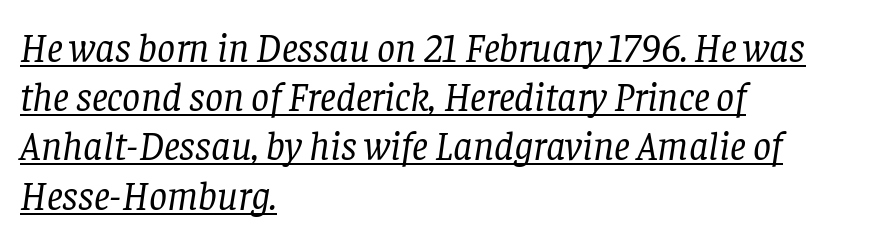
{"serif": "yes", "italic": "yes", "lean": "right", "slant_degrees": 8, "bold": "no", "weight": "regular", "width": "normal", "stroke_contrast": "low", "x_height": "large", "monospaced": "no", "underline": "yes", "align": "left", "line_spacing_ratio": 1.23, "letter_spacing": "normal", "letter_spacing_em": 0.0, "glyph_px": 40}
